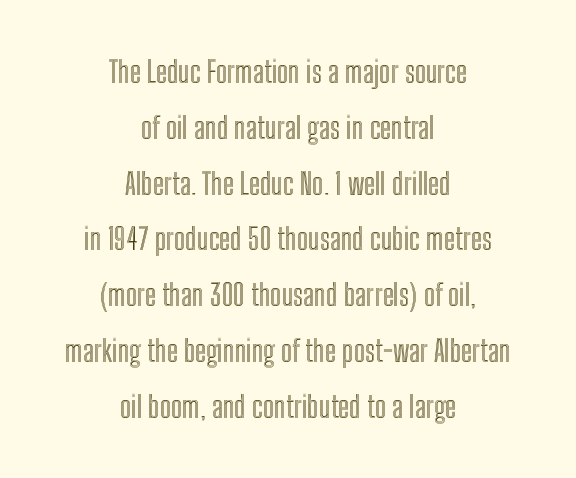
The image shows 30 px condensed type, upright; set centered, line spacing 1.86x, normal letter spacing, not underlined; a medium x-height.
